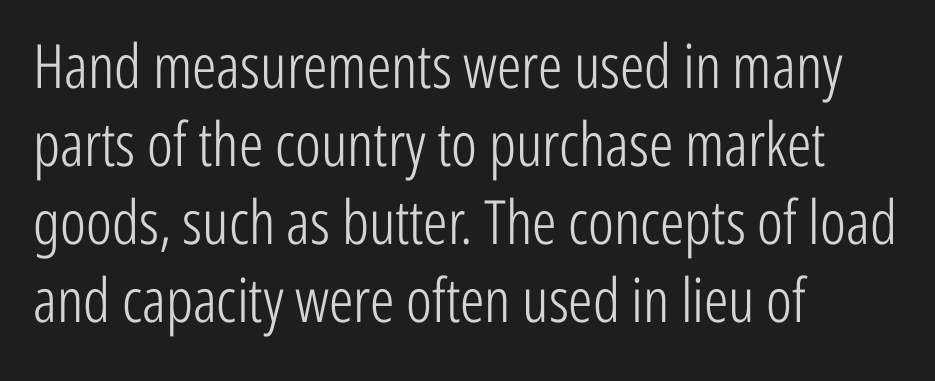
Q: Is the text bold? A: No.
Q: Is the text italic (slanted)? A: No, it is upright.
Q: Is the typeface a serif or a sans-serif typeface? A: Sans-serif.
Q: Is the text underlined? A: No.
Q: How is the paragraph aligned? A: Left-aligned.
Q: Is the spacing between letters normal or unusually wide? A: Normal.
Q: Is the spacing between lines tight, normal or loose? A: Normal.
Q: Width (condensed, normal, or wide)? A: Condensed.
Q: Stroke contrast? A: Low.
Q: x-height? A: Medium.
Q: Monospaced? A: No.
